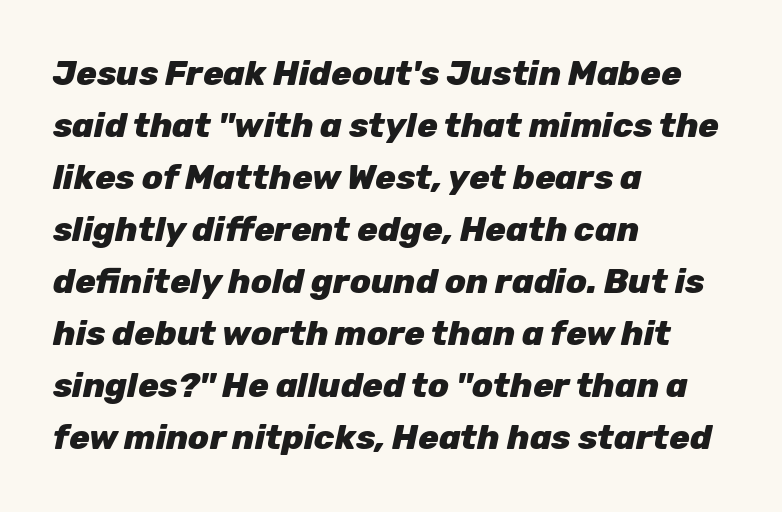
The image shows 34 px heavy type, italic (leaning right); set left-aligned, normal line spacing (1.53x), normal letter spacing, not underlined; low stroke contrast and a medium x-height.
